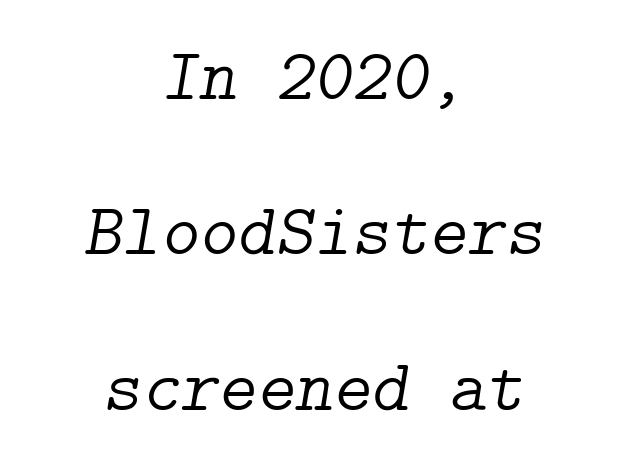
The image shows 73 px light serif type, italic (leaning right); set centered, loose line spacing (2.13x), normal letter spacing, not underlined; low stroke contrast and a medium x-height.
